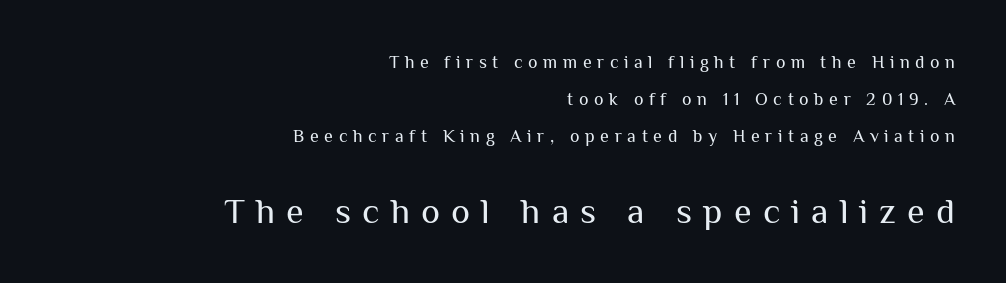
The image shows 36 px regular-weight sans-serif type, upright; set right-aligned, loose line spacing (2.05x), unusually wide letter spacing (+0.31 em), not underlined; the second (bottom) block is 2.0x larger; medium stroke contrast and a medium x-height.
